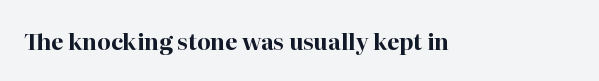
The image shows 22 px bold type, upright; set normal letter spacing, not underlined.
